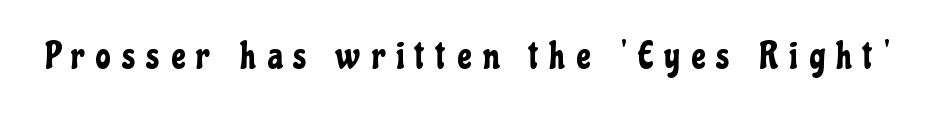
{"serif": "no", "italic": "no", "width": "condensed", "stroke_contrast": "low", "x_height": "medium", "monospaced": "no", "underline": "no", "letter_spacing": "wide", "letter_spacing_em": 0.3, "glyph_px": 38}
